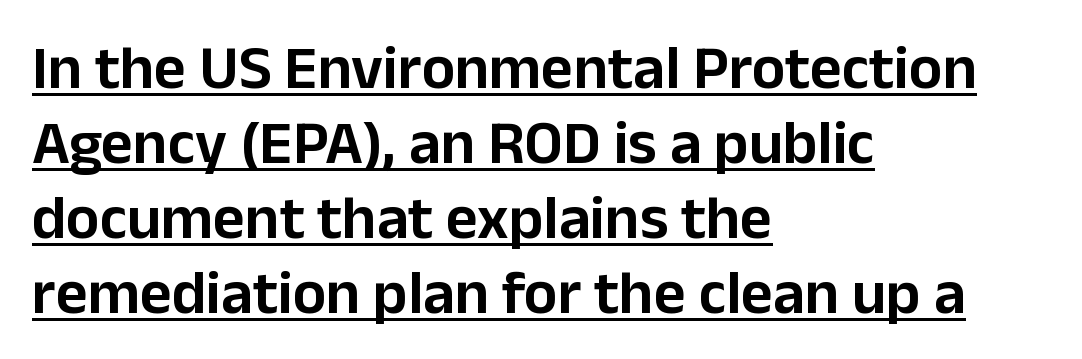
Q: Is the text italic (slanted)? A: No, it is upright.
Q: Is the typeface a serif or a sans-serif typeface? A: Sans-serif.
Q: Is the text underlined? A: Yes.
Q: How is the paragraph aligned? A: Left-aligned.
Q: Is the spacing between letters normal or unusually wide? A: Normal.
Q: Width (condensed, normal, or wide)? A: Normal.
Q: Stroke contrast? A: Low.
Q: x-height? A: Medium.
Q: Monospaced? A: No.
